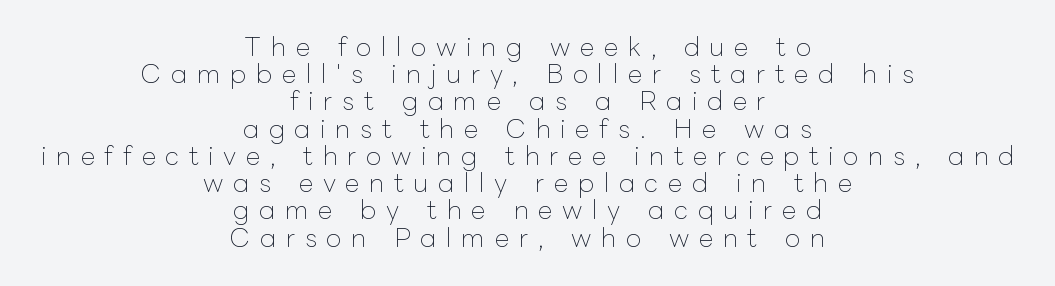
{"italic": "no", "bold": "no", "underline": "no", "align": "center", "line_spacing": "tight", "line_spacing_ratio": 1.09, "letter_spacing": "wide", "letter_spacing_em": 0.39, "glyph_px": 25}
